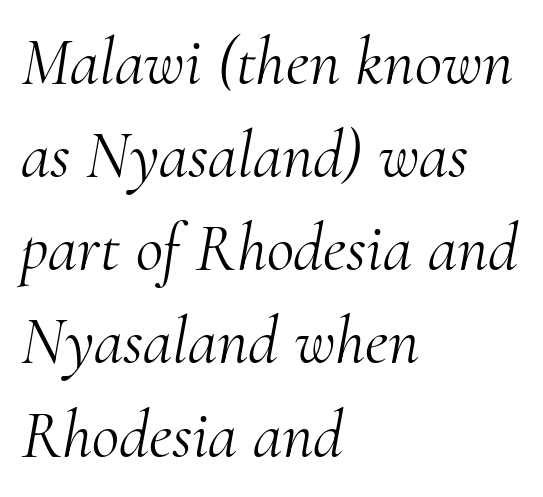
{"serif": "yes", "italic": "yes", "lean": "right", "slant_degrees": 10, "bold": "no", "weight": "light", "width": "normal", "stroke_contrast": "medium", "x_height": "small", "monospaced": "no", "underline": "no", "align": "left", "line_spacing": "normal", "line_spacing_ratio": 1.39, "letter_spacing": "normal", "letter_spacing_em": 0.0, "glyph_px": 67}
